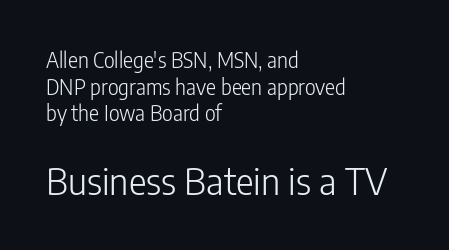
{"serif": "no", "italic": "no", "bold": "no", "weight": "light", "width": "condensed", "stroke_contrast": "low", "x_height": "medium", "monospaced": "no", "underline": "no", "align": "left", "line_spacing": "normal", "line_spacing_ratio": 1.27, "letter_spacing": "normal", "letter_spacing_em": 0.0, "larger_block": "second", "size_ratio": 1.76, "glyph_px": 37}
